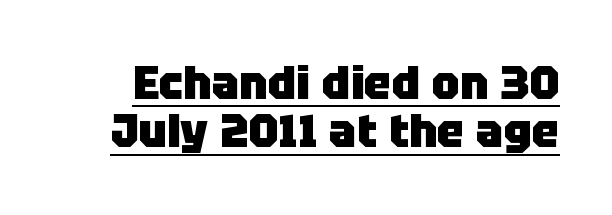
What's the leading like? Squeezed, with rows nearly overlapping. Beneath each row of characters lies a ruled line. Look at the bottom of the vertical strokes: they stop flat, with no serifs. Ascenders rise straight up at ninety degrees. Observe the ordinary spacing: letters are neighbours, not strangers.
